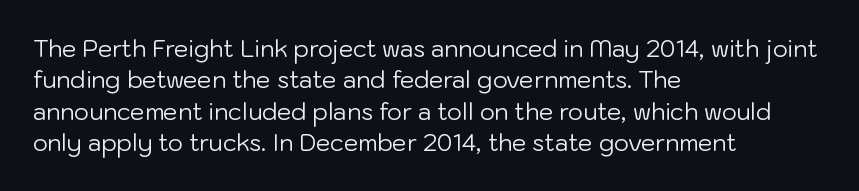
{"italic": "no", "bold": "no", "underline": "no", "align": "left", "line_spacing": "normal", "line_spacing_ratio": 1.36, "letter_spacing": "normal", "letter_spacing_em": 0.0, "glyph_px": 23}
